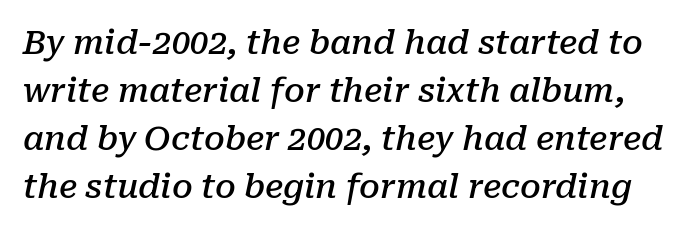
Q: Is the text bold? A: Semi-bold.
Q: Is the text italic (slanted)? A: Yes, it leans right by about 10 degrees.
Q: Is the typeface a serif or a sans-serif typeface? A: Serif.
Q: Is the text underlined? A: No.
Q: Is the spacing between letters normal or unusually wide? A: Normal.
Q: Is the spacing between lines tight, normal or loose? A: Normal.
Q: Width (condensed, normal, or wide)? A: Normal.
Q: Stroke contrast? A: Low.
Q: x-height? A: Medium.
Q: Monospaced? A: No.
